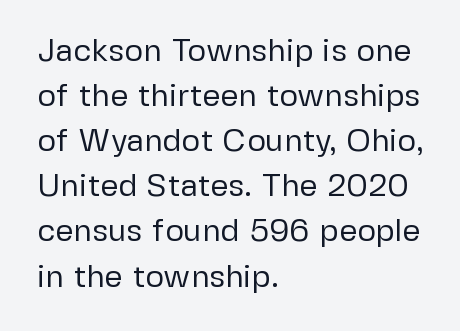
Q: Is the text bold? A: No.
Q: Is the text italic (slanted)? A: No, it is upright.
Q: Is the typeface a serif or a sans-serif typeface? A: Sans-serif.
Q: Is the text underlined? A: No.
Q: How is the paragraph aligned? A: Left-aligned.
Q: Is the spacing between letters normal or unusually wide? A: Normal.
Q: Is the spacing between lines tight, normal or loose? A: Normal.
Q: Width (condensed, normal, or wide)? A: Normal.
Q: Stroke contrast? A: Low.
Q: x-height? A: Medium.
Q: Monospaced? A: No.
